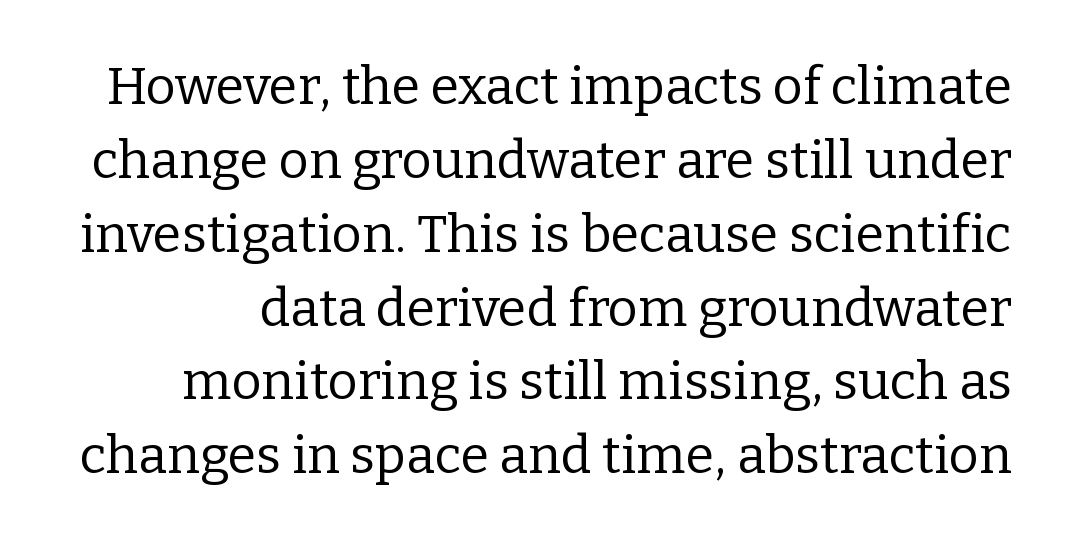
This rendering features lettering with no underline. Normally led — the rows are evenly, conventionally spaced. No letter is thick-stroked: the sample isn't bold. The lettering stays uniformly vertical, giving the passage a roman look.
